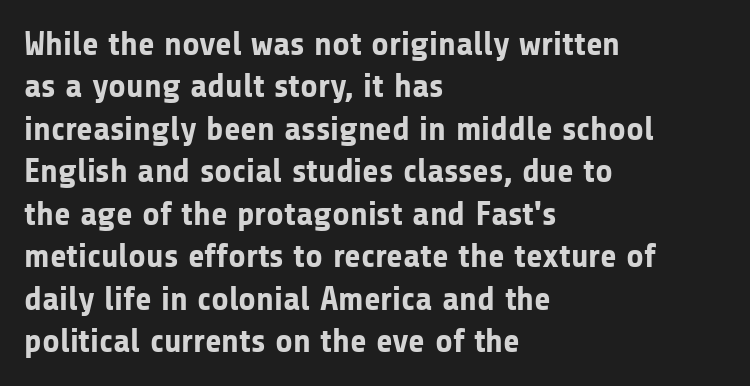
Q: Is the text bold? A: Yes.
Q: Is the text italic (slanted)? A: No, it is upright.
Q: Is the typeface a serif or a sans-serif typeface? A: Sans-serif.
Q: Is the text underlined? A: No.
Q: How is the paragraph aligned? A: Left-aligned.
Q: Is the spacing between letters normal or unusually wide? A: Normal.
Q: Is the spacing between lines tight, normal or loose? A: Normal.
Q: Width (condensed, normal, or wide)? A: Normal.
Q: Stroke contrast? A: Low.
Q: x-height? A: Medium.
Q: Monospaced? A: No.
